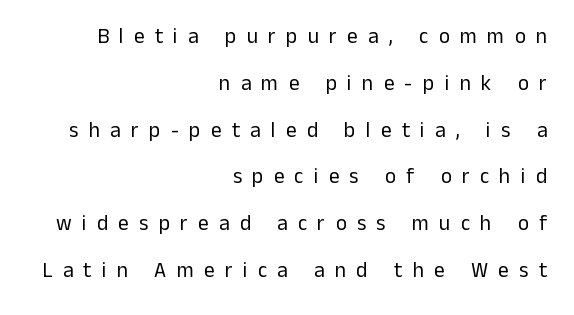
Q: Is the text bold? A: No.
Q: Is the text italic (slanted)? A: No, it is upright.
Q: Is the text underlined? A: No.
Q: How is the paragraph aligned? A: Right-aligned.
Q: Is the spacing between letters normal or unusually wide? A: Unusually wide.
Q: Is the spacing between lines tight, normal or loose? A: Loose.
